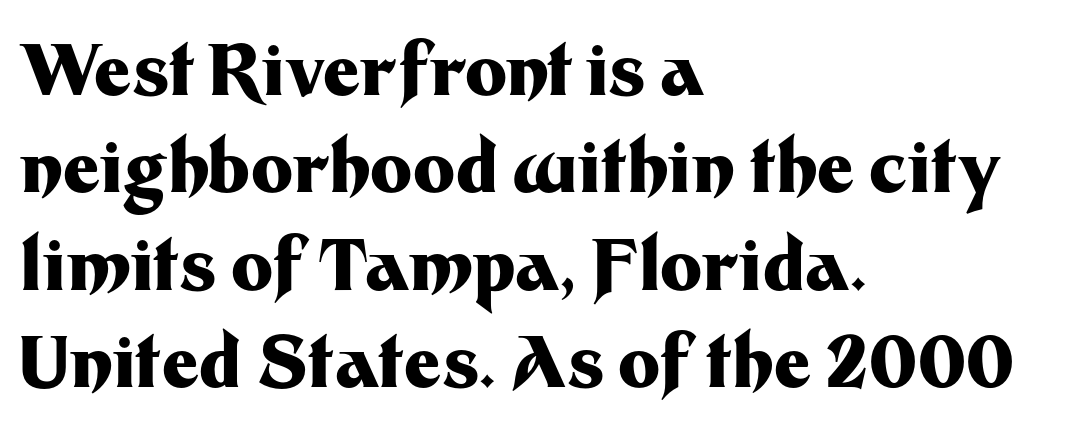
Reading down the block, your eye returns to a fixed left position each line. Font category for this specimen: sans-serif. You'd pick this weight for a headline — it's a proper bold. In terms of posture, this sample is upright.
